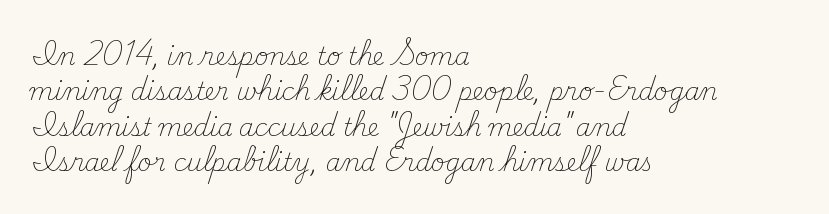
Q: Is the text bold? A: No.
Q: Is the text italic (slanted)? A: Yes.
Q: Is the text underlined? A: No.
Q: How is the paragraph aligned? A: Left-aligned.
Q: Is the spacing between letters normal or unusually wide? A: Normal.
Q: Is the spacing between lines tight, normal or loose? A: Normal.
